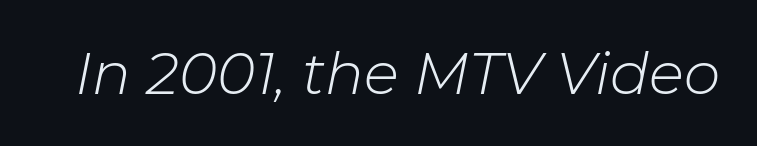
Q: Is the text bold? A: No.
Q: Is the text italic (slanted)? A: Yes, it leans right by about 11 degrees.
Q: Is the text underlined? A: No.
Q: Is the spacing between letters normal or unusually wide? A: Normal.
Q: Width (condensed, normal, or wide)? A: Normal.
Q: Stroke contrast? A: Low.
Q: x-height? A: Medium.
Q: Monospaced? A: No.
